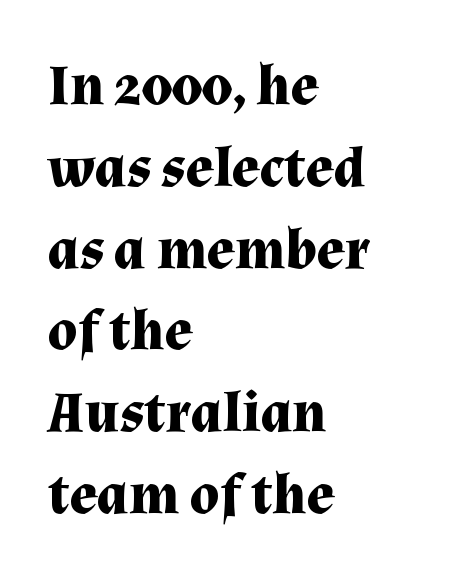
Q: Is the text bold? A: Yes.
Q: Is the text italic (slanted)? A: No, it is upright.
Q: Is the typeface a serif or a sans-serif typeface? A: Serif.
Q: Is the text underlined? A: No.
Q: How is the paragraph aligned? A: Left-aligned.
Q: Is the spacing between letters normal or unusually wide? A: Normal.
Q: Is the spacing between lines tight, normal or loose? A: Normal.
Q: Width (condensed, normal, or wide)? A: Normal.
Q: Stroke contrast? A: Medium.
Q: x-height? A: Medium.
Q: Monospaced? A: No.
